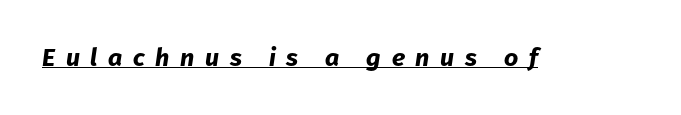
{"italic": "yes", "lean": "right", "slant_degrees": 8, "bold": "yes", "underline": "yes", "letter_spacing": "wide", "letter_spacing_em": 0.42, "glyph_px": 25}
